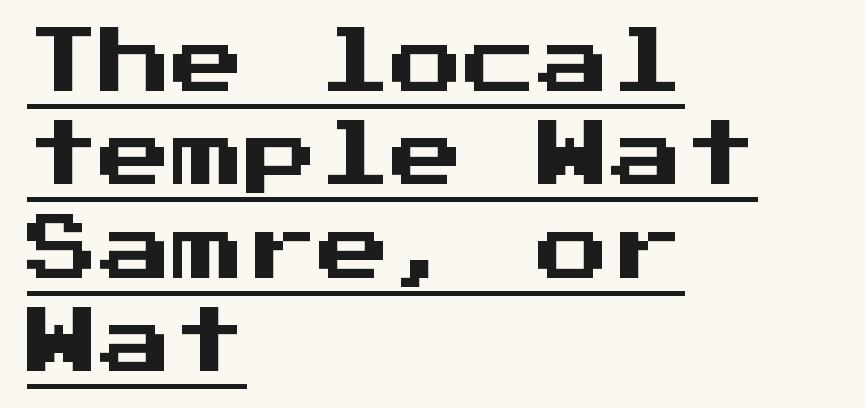
The image shows 73 px sans-serif type, upright, monospaced; set left-aligned, normal line spacing (1.28x), normal letter spacing, underlined; medium stroke contrast and a medium x-height.
